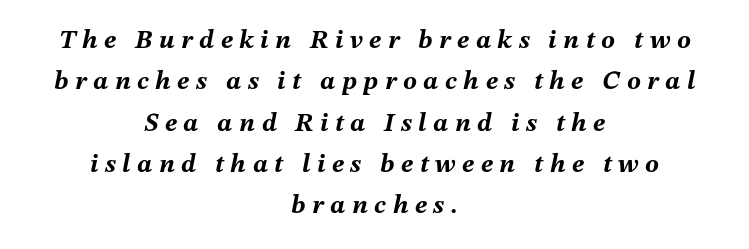
Q: Is the text bold? A: Yes.
Q: Is the text italic (slanted)? A: Yes, it leans right by about 12 degrees.
Q: Is the text underlined? A: No.
Q: How is the paragraph aligned? A: Centered.
Q: Is the spacing between letters normal or unusually wide? A: Unusually wide.
Q: Is the spacing between lines tight, normal or loose? A: Normal.
